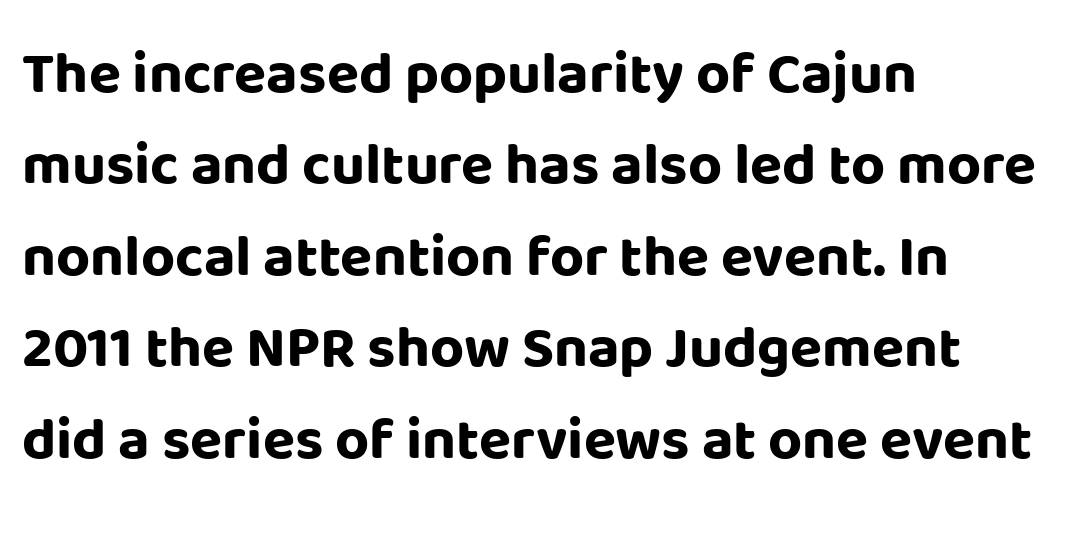
The image shows 59 px bold sans-serif type, upright; set left-aligned, normal line spacing (1.55x), normal letter spacing, not underlined; low stroke contrast and a large x-height.
